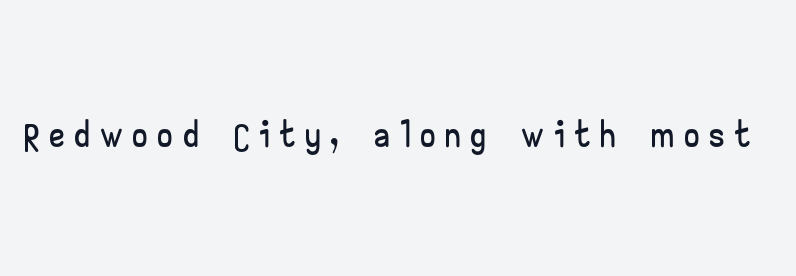
Q: Is the text italic (slanted)? A: No, it is upright.
Q: Is the typeface a serif or a sans-serif typeface? A: Sans-serif.
Q: Is the text underlined? A: No.
Q: Is the spacing between letters normal or unusually wide? A: Unusually wide.
Q: Width (condensed, normal, or wide)? A: Wide.
Q: Stroke contrast? A: Low.
Q: x-height? A: Small.
Q: Monospaced? A: No.
